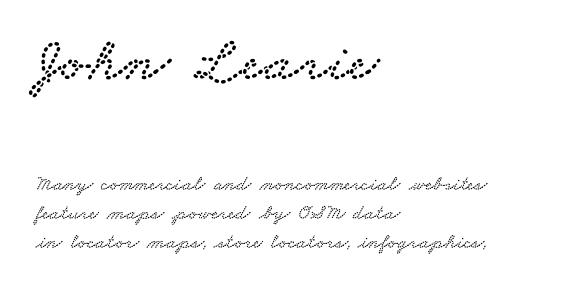
The ragged edge is on the right, which tells us the setting is flush left. Here the first block reads like a headline and the second like body copy. Does the leading feel generous? No, just average. Nobody drew a line under any word here. Students, note that the glyphs here touch the page at normal intervals.
